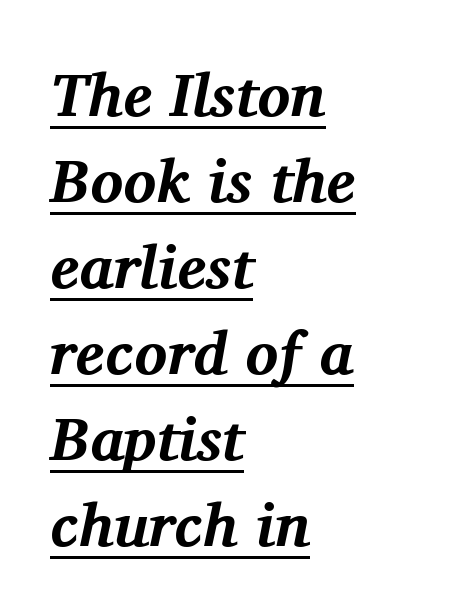
The image shows 61 px bold serif type, italic (leaning right); set left-aligned, normal line spacing (1.41x), normal letter spacing, underlined; medium stroke contrast and a medium x-height.
